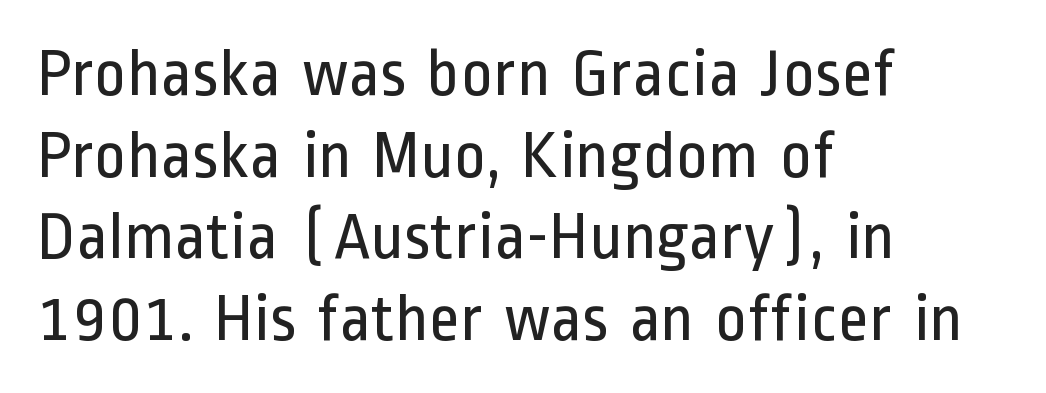
Q: Is the text bold? A: No.
Q: Is the text italic (slanted)? A: No, it is upright.
Q: Is the typeface a serif or a sans-serif typeface? A: Sans-serif.
Q: Is the text underlined? A: No.
Q: How is the paragraph aligned? A: Left-aligned.
Q: Is the spacing between letters normal or unusually wide? A: Normal.
Q: Width (condensed, normal, or wide)? A: Condensed.
Q: Stroke contrast? A: Low.
Q: x-height? A: Medium.
Q: Monospaced? A: No.
